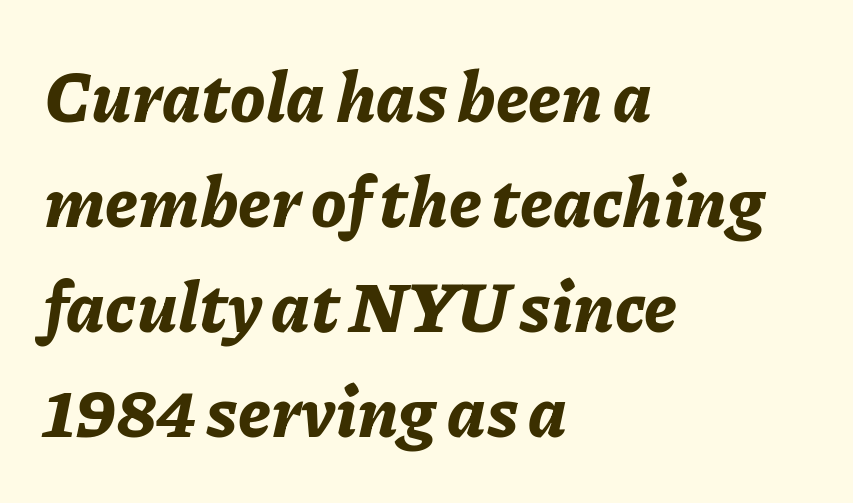
Q: Is the text bold? A: Yes.
Q: Is the text italic (slanted)? A: Yes, it leans right by about 11 degrees.
Q: Is the text underlined? A: No.
Q: How is the paragraph aligned? A: Left-aligned.
Q: Is the spacing between letters normal or unusually wide? A: Normal.
Q: Is the spacing between lines tight, normal or loose? A: Normal.
Q: Width (condensed, normal, or wide)? A: Normal.
Q: Stroke contrast? A: Low.
Q: x-height? A: Medium.
Q: Monospaced? A: No.
